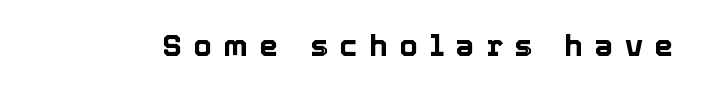
{"italic": "no", "width": "normal", "x_height": "medium", "monospaced": "no", "underline": "no", "letter_spacing": "wide", "letter_spacing_em": 0.39, "glyph_px": 30}
